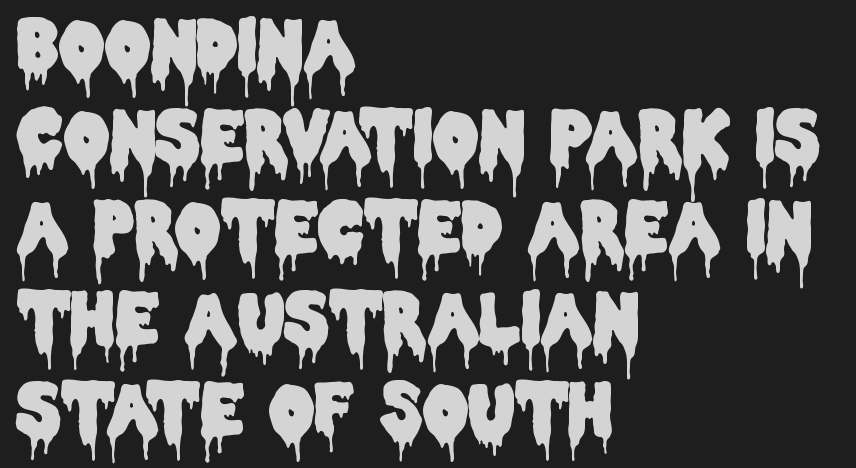
{"serif": "no", "italic": "no", "width": "condensed", "stroke_contrast": "low", "x_height": "large", "monospaced": "no", "underline": "no", "align": "left", "line_spacing": "normal", "line_spacing_ratio": 1.28, "letter_spacing": "normal", "letter_spacing_em": 0.0, "glyph_px": 71}
